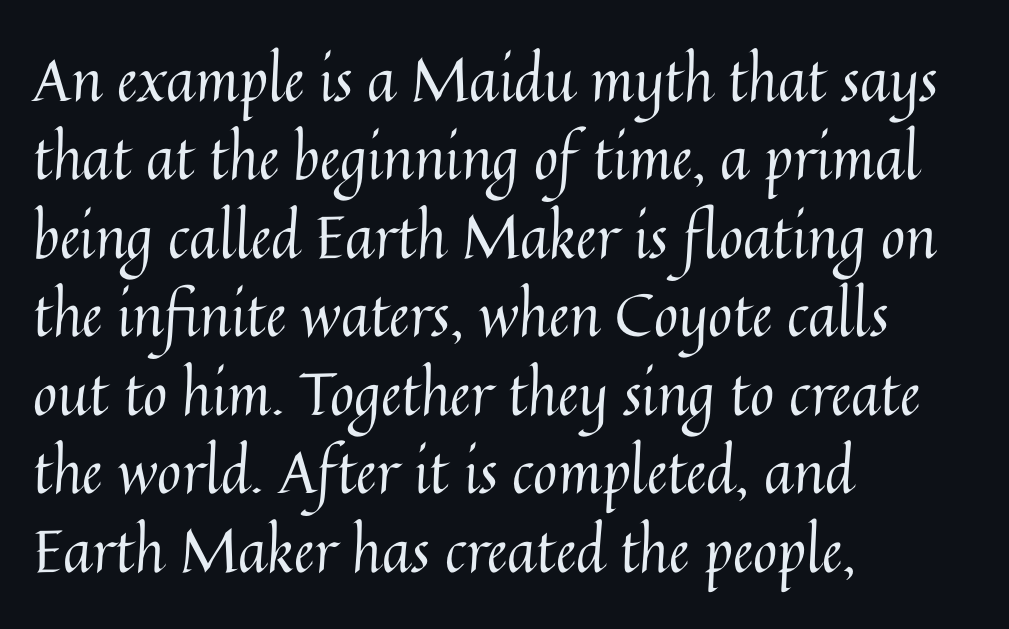
Q: Is the text bold? A: No.
Q: Is the text underlined? A: No.
Q: How is the paragraph aligned? A: Left-aligned.
Q: Is the spacing between letters normal or unusually wide? A: Normal.
Q: Is the spacing between lines tight, normal or loose? A: Normal.
Q: Width (condensed, normal, or wide)? A: Normal.
Q: Stroke contrast? A: Medium.
Q: x-height? A: Medium.
Q: Monospaced? A: No.
